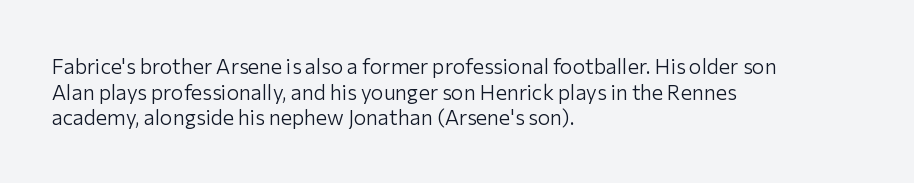
Does extra space separate the letters? No, they use regular spacing. The passage is arranged the way most books set body copy — flush left. The area under the type is left untouched. The face looks like a standard text weight, possibly lighter. Notice how the stems are strictly vertical — no italics here.
